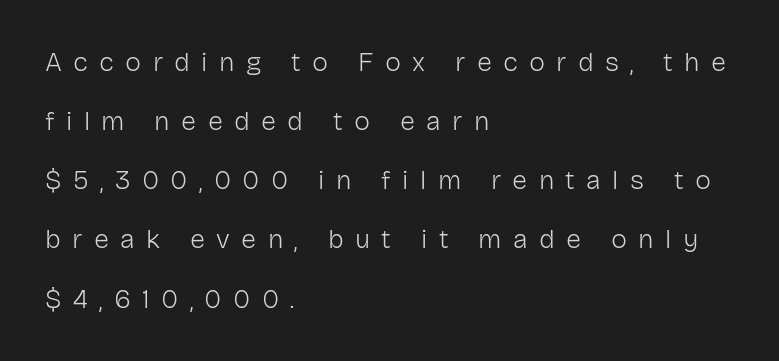
Caption: multi-line text, flush left, ragged right. Does the leading feel generous? Absolutely, it's lavish. Tall strokes in this sample are plumb rather than angled. Spacing between characters has been opened up far beyond the box default. A bare baseline throughout the passage. No extra ink here — the face is not bold.
